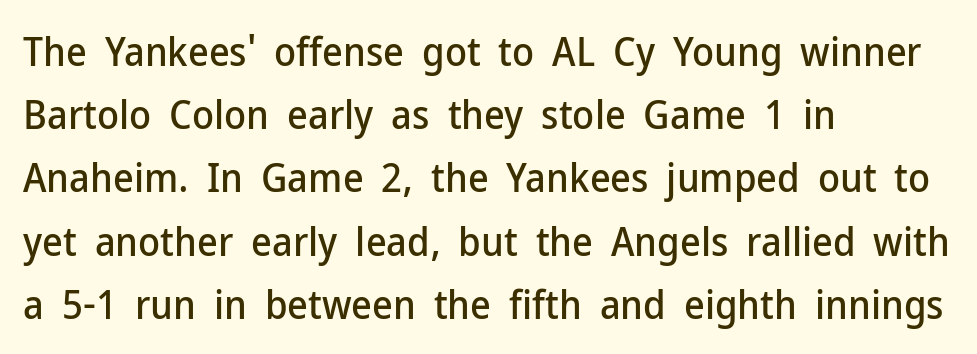
{"serif": "no", "italic": "no", "width": "normal", "stroke_contrast": "low", "x_height": "medium", "monospaced": "no", "underline": "no", "align": "left", "line_spacing": "normal", "line_spacing_ratio": 1.58, "letter_spacing": "normal", "letter_spacing_em": 0.0, "glyph_px": 40}
